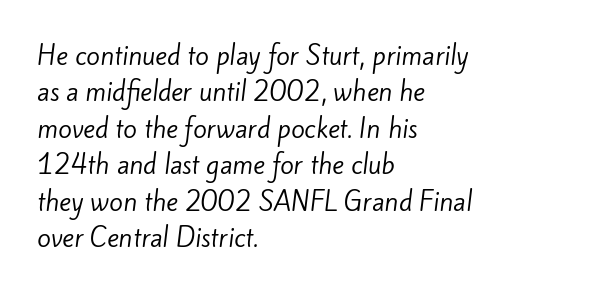
The paragraph has a hard left edge and a soft right edge. In terms of leading, this rendering sits right in the middle. Nobody drew a line under any word here. This rendering leaves character spacing at its baseline value. The typesetting does not lean heavy: it is not bold.
